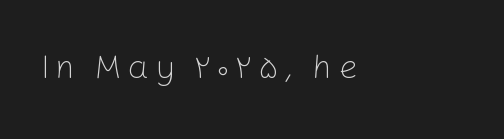
{"serif": "no", "italic": "no", "bold": "no", "weight": "light", "width": "normal", "stroke_contrast": "low", "x_height": "medium", "monospaced": "no", "underline": "no", "align": "left", "glyph_px": 34}
